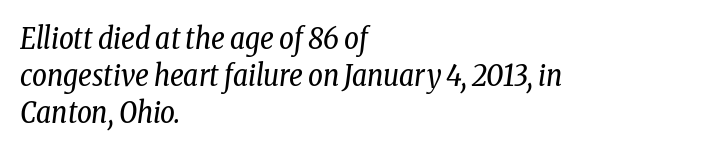
Weight: regular or lighter. Does the lettering tilt? It does — this is italic. These lines are rendered in a variable-pitch font. The designer left line spacing at the default.
